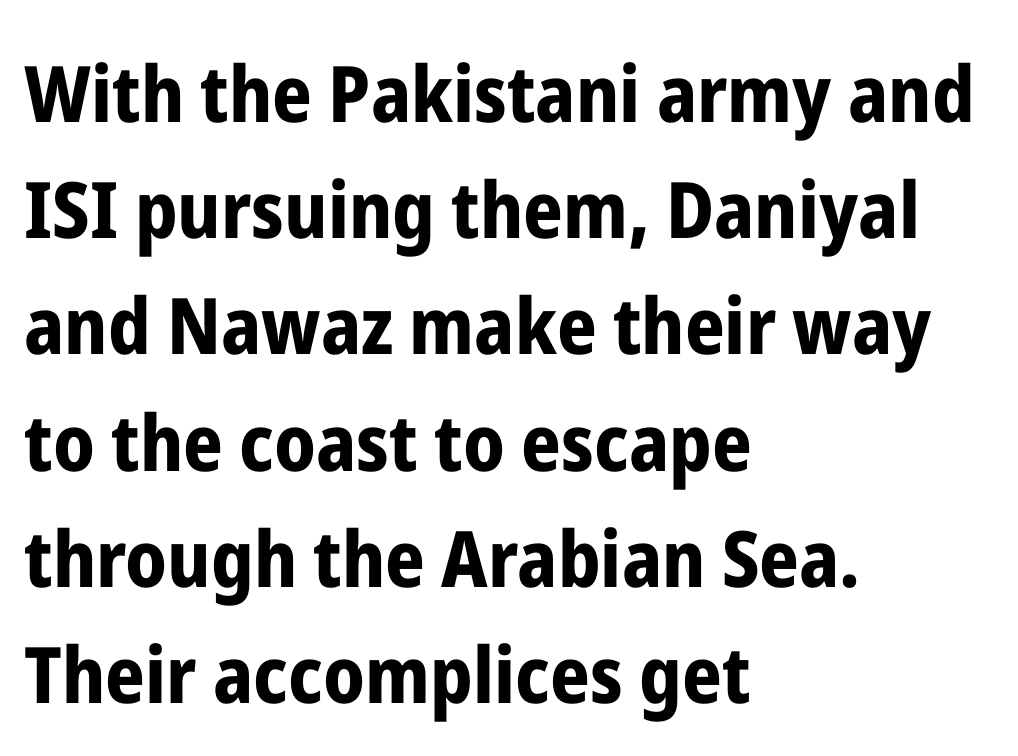
{"serif": "no", "italic": "no", "bold": "yes", "weight": "bold", "width": "condensed", "stroke_contrast": "low", "x_height": "medium", "monospaced": "no", "underline": "no", "align": "left", "line_spacing": "normal", "line_spacing_ratio": 1.49, "letter_spacing": "normal", "letter_spacing_em": 0.0, "glyph_px": 78}
